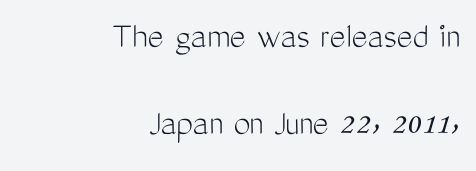
The image shows 38 px light, condensed sans-serif type, upright; set right-aligned, loose line spacing (2.3x), normal letter spacing, not underlined; medium stroke contrast and a medium x-height.
